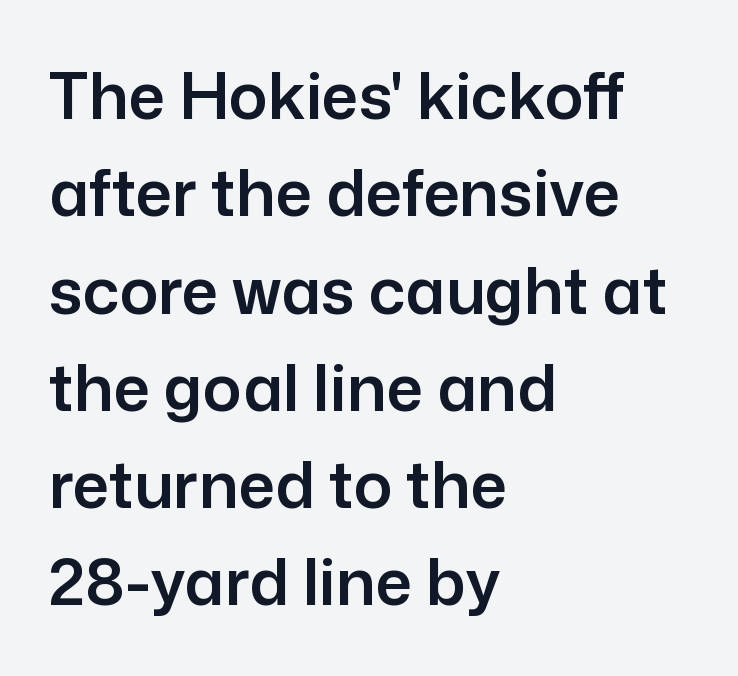
The image shows 64 px sans-serif type, upright; set left-aligned, normal line spacing (1.52x), normal letter spacing, not underlined; low stroke contrast and a medium x-height.
